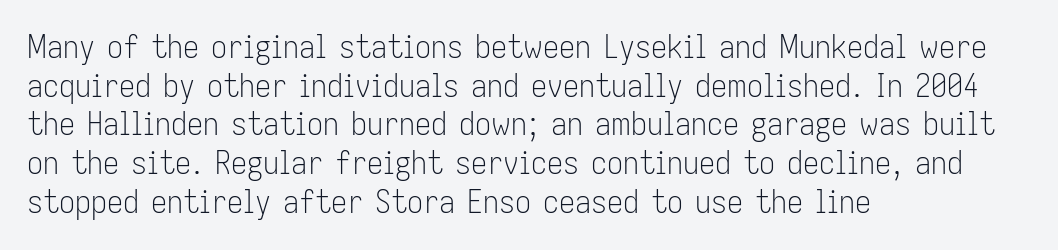
{"serif": "no", "italic": "no", "bold": "no", "weight": "light", "width": "condensed", "stroke_contrast": "low", "x_height": "medium", "monospaced": "no", "underline": "no", "align": "left", "line_spacing_ratio": 1.21, "letter_spacing": "normal", "letter_spacing_em": 0.0, "glyph_px": 32}
